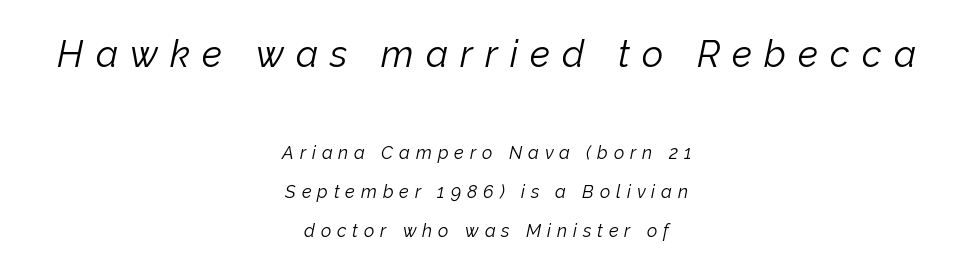
Q: Is the text bold? A: No.
Q: Is the text italic (slanted)? A: Yes, it leans right by about 12 degrees.
Q: Is the text underlined? A: No.
Q: How is the paragraph aligned? A: Centered.
Q: Is the spacing between letters normal or unusually wide? A: Unusually wide.
Q: Is the spacing between lines tight, normal or loose? A: Loose.
Q: Which block of text is set in a larger size, the first (top) or the second (bottom)? A: The first (top) one.
Q: Width (condensed, normal, or wide)? A: Normal.
Q: Stroke contrast? A: Low.
Q: x-height? A: Medium.
Q: Monospaced? A: No.
